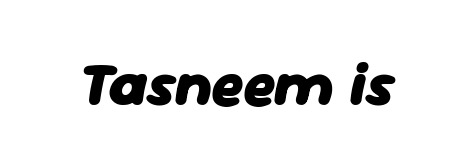
The image shows 61 px heavy type, italic (leaning right); set normal letter spacing, not underlined; low stroke contrast and a medium x-height.
